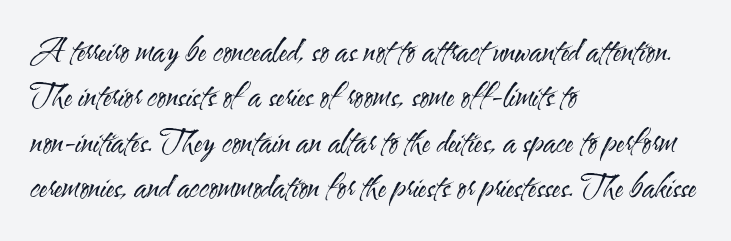
Spacing verdict: proportional, widths tailored to each character. The setting favours the left margin, as ordinary paragraphs usually do. In terms of letterspacing, this is plain default setting. If you measured baseline to baseline, you'd find a middling distance.
